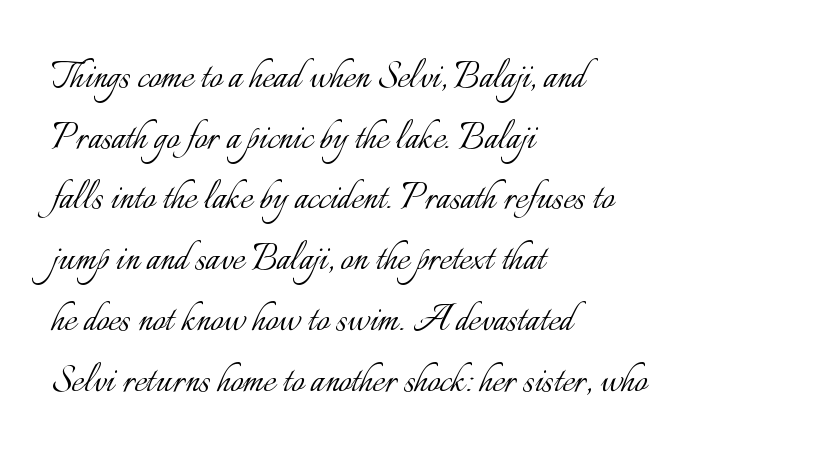
{"bold": "no", "weight": "light", "width": "normal", "stroke_contrast": "low", "x_height": "small", "monospaced": "no", "underline": "no", "align": "left", "line_spacing": "normal", "line_spacing_ratio": 1.35, "letter_spacing": "normal", "letter_spacing_em": 0.0, "glyph_px": 45}
